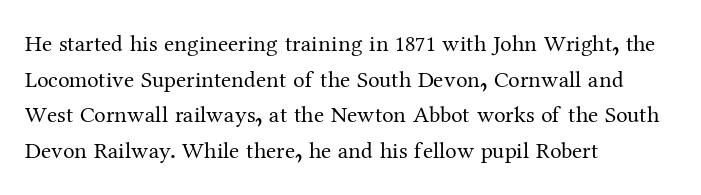
Baseline-to-baseline distance is the conventional proportion of letter height. The passage is arranged the way most books set body copy — flush left. The glyphs are unaccompanied by any horizontal stroke below them. The gaps between neighbouring characters are ordinary and unremarkable.
